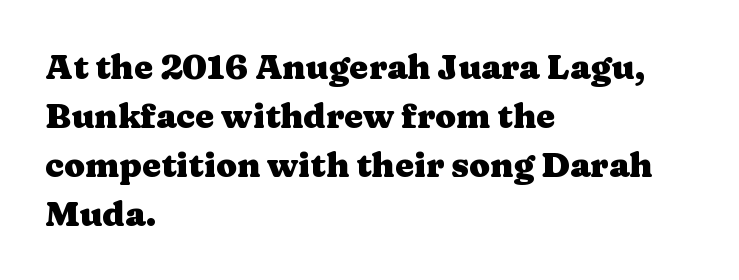
Tracking value appears to be zero — textbook default spacing. This is roman type, the default non-slanted kind. Line spacing here is normal. The passage is arranged the way most books set body copy — flush left. Bold? Absolutely — the strokes are thick and heavy.
